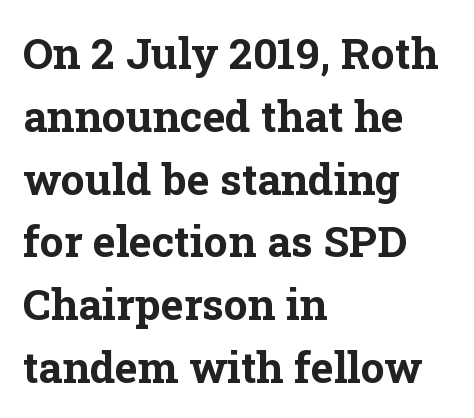
{"serif": "yes", "italic": "no", "bold": "yes", "weight": "bold", "width": "normal", "stroke_contrast": "low", "x_height": "medium", "monospaced": "no", "underline": "no", "align": "left", "line_spacing": "normal", "line_spacing_ratio": 1.46, "letter_spacing": "normal", "letter_spacing_em": 0.0, "glyph_px": 43}
